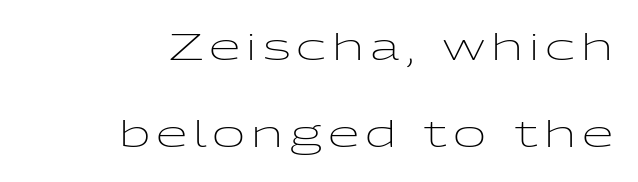
Q: Is the text bold? A: No.
Q: Is the text italic (slanted)? A: No, it is upright.
Q: Is the typeface a serif or a sans-serif typeface? A: Sans-serif.
Q: Is the text underlined? A: No.
Q: How is the paragraph aligned? A: Right-aligned.
Q: Is the spacing between lines tight, normal or loose? A: Loose.
Q: Width (condensed, normal, or wide)? A: Wide.
Q: Stroke contrast? A: Low.
Q: x-height? A: Medium.
Q: Monospaced? A: No.
